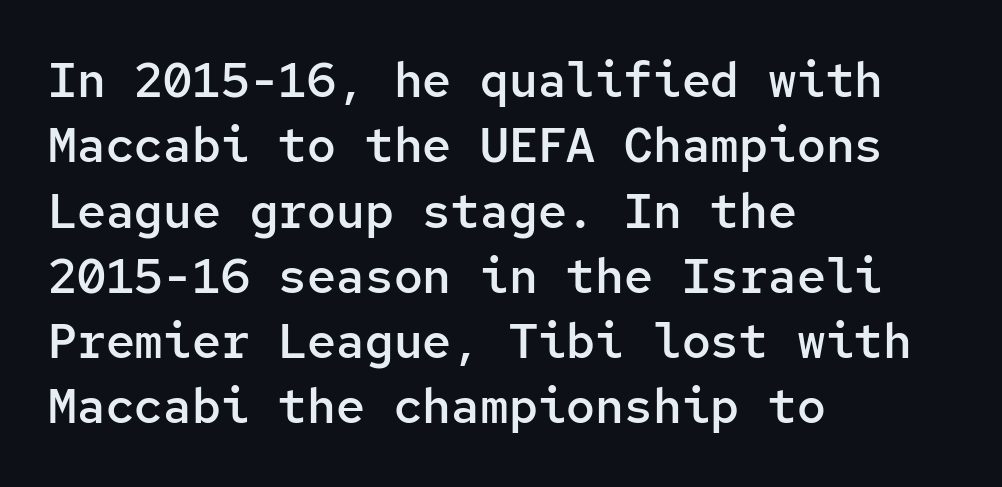
The axis of the letterforms is exactly vertical. Words float on clear page, feet unadorned. The leading is moderate, giving the passage an even texture. Looks like terminal output: every glyph gets an equal slot. Which margin do the lines hug? The left one — the right edge is uneven.
